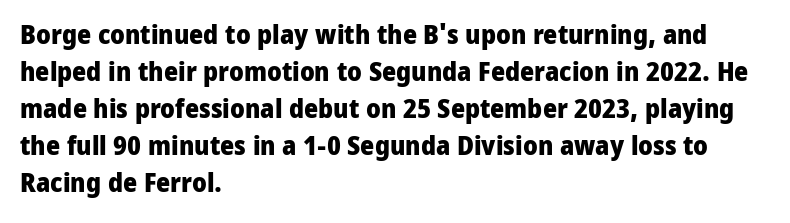
The image shows 27 px bold type, upright; set left-aligned, normal line spacing (1.37x), normal letter spacing, not underlined.
